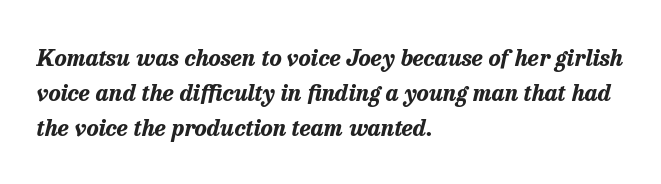
Q: Is the text bold? A: Yes.
Q: Is the text italic (slanted)? A: Yes, it leans right by about 13 degrees.
Q: Is the text underlined? A: No.
Q: How is the paragraph aligned? A: Left-aligned.
Q: Is the spacing between letters normal or unusually wide? A: Normal.
Q: Is the spacing between lines tight, normal or loose? A: Normal.
